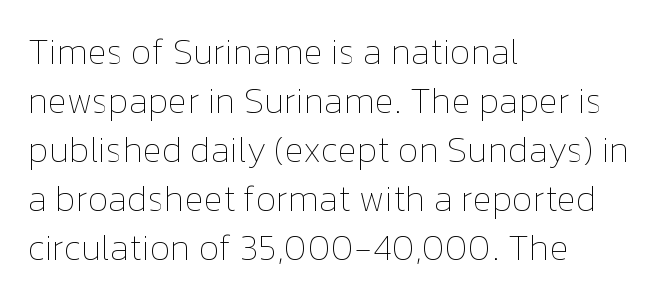
The image shows 36 px thin type, upright; set left-aligned, normal line spacing (1.36x), normal letter spacing, not underlined; low stroke contrast and a medium x-height.
